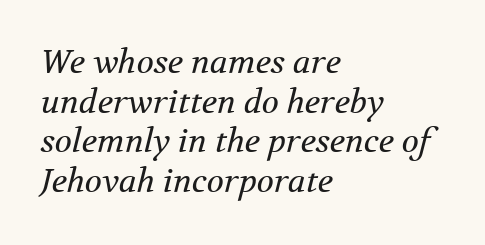
Clear beneath every line of the passage. Proportional: the letters do not fall into vertical columns. Is the stroke heavy? The answer is a plain regular-or-lighter. The type family on display is of the serif kind. This sample is left-justified, so line endings fall wherever the words run out.
